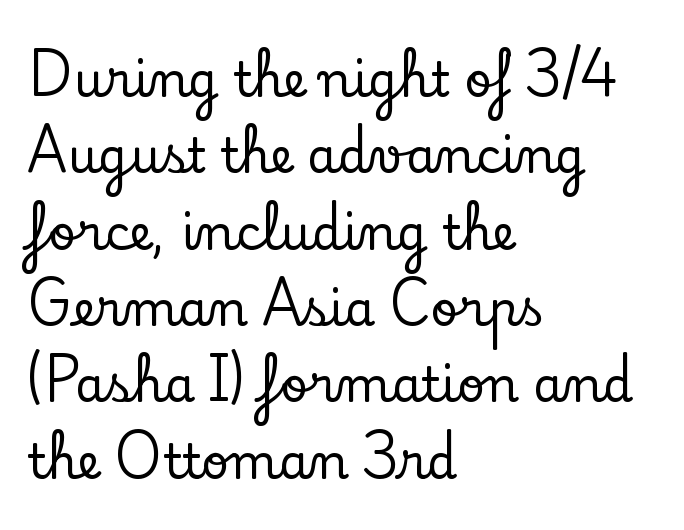
Notice how the passage keeps a crisp vertical edge on the left only. The vertical gap from one line to the next is medium. Ordinary non-slanted type is in use.
